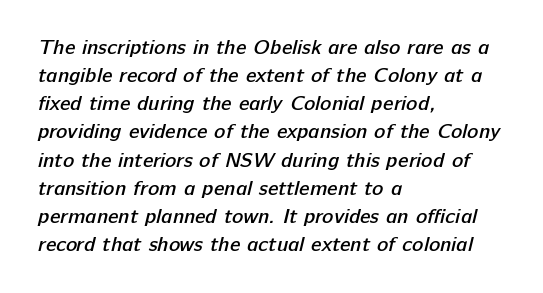
Q: Is the text bold? A: Semi-bold.
Q: Is the text underlined? A: No.
Q: How is the paragraph aligned? A: Left-aligned.
Q: Is the spacing between letters normal or unusually wide? A: Normal.
Q: Is the spacing between lines tight, normal or loose? A: Normal.
